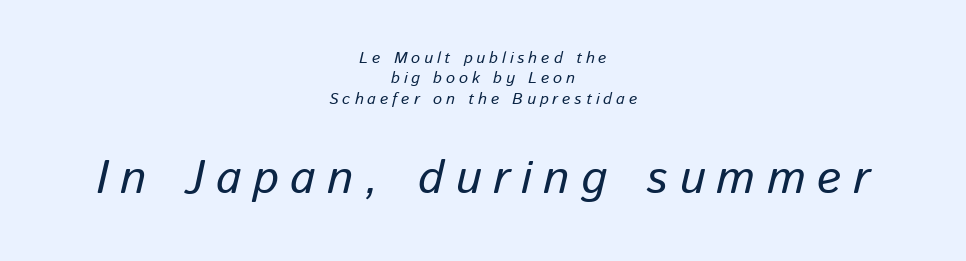
The image shows 47 px text type, italic (leaning right); set centered, normal line spacing (1.28x), unusually wide letter spacing (+0.25 em), not underlined; the second (bottom) block is 2.94x larger; low stroke contrast and a medium x-height.
